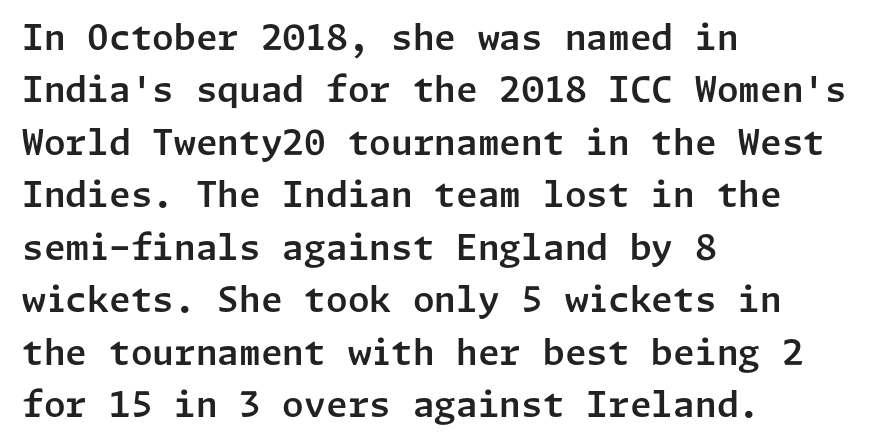
The image shows 35 px sans-serif type, upright; set left-aligned, normal line spacing (1.5x), normal letter spacing, not underlined; low stroke contrast and a medium x-height.
